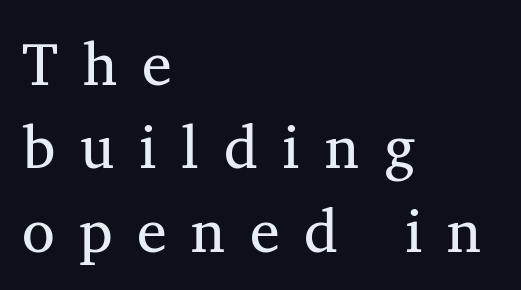
Every row of glyphs begins at an identical x-position on the left. Do the characters align in a grid? No, the font is proportional. This sample uses a serif face. Tracking value appears strongly positive — letters spread wide.
